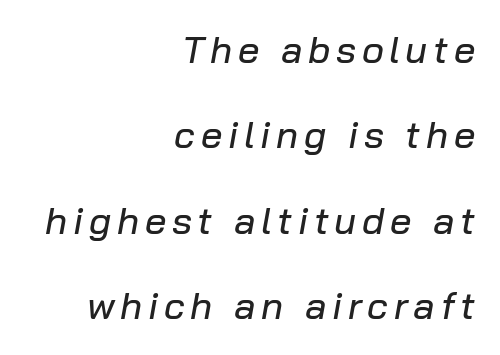
Where is the straight margin? On the right. Line spacing here is loose. Italic? Definitely — the glyphs are oblique. Any mark beneath the type? The region is blank. You could not count columns in this text — the font is proportionally spaced.
